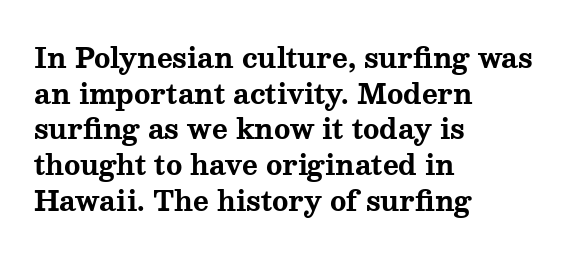
A typesetter would call this leading conventional body-copy spacing. Standard letterfit; no display-style spreading of the glyphs. The axis of the letterforms is exactly vertical. Typeset ragged right — the left edge is the straight one. Clear beneath every line of the passage. Each glyph is drawn with heavy, bold strokes.
